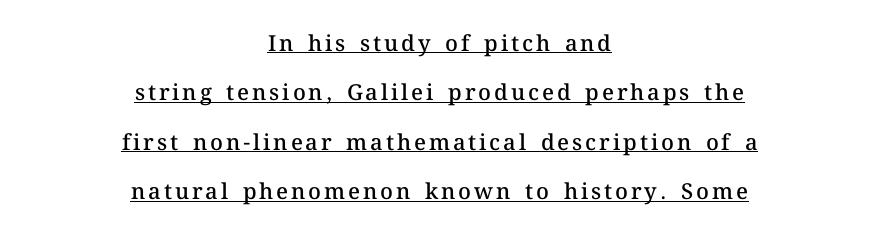
{"italic": "no", "bold": "semi", "underline": "yes", "align": "center", "line_spacing": "loose", "line_spacing_ratio": 2.25, "glyph_px": 22}
